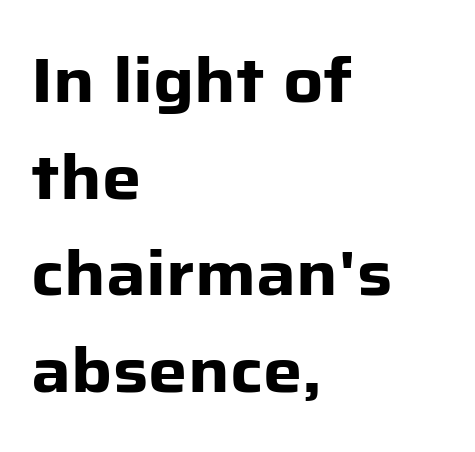
{"serif": "no", "italic": "no", "bold": "yes", "weight": "heavy", "width": "normal", "stroke_contrast": "low", "x_height": "medium", "monospaced": "no", "underline": "no", "align": "left", "line_spacing": "normal", "line_spacing_ratio": 1.56, "letter_spacing": "normal", "letter_spacing_em": 0.0, "glyph_px": 62}
